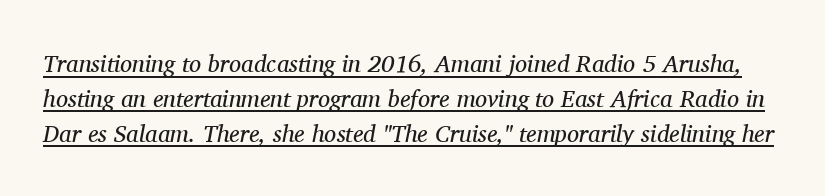
The image shows 24 px text type, italic (leaning right); set normal line spacing (1.45x), normal letter spacing, underlined.
